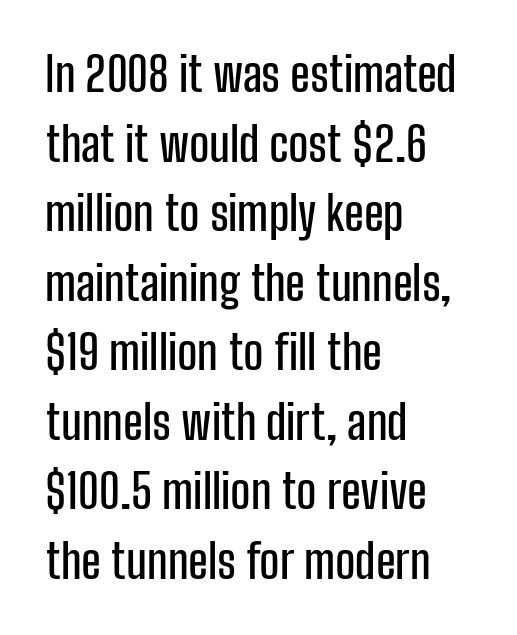
The image shows 47 px condensed sans-serif type, upright; set left-aligned, normal line spacing (1.48x), normal letter spacing, not underlined; low stroke contrast and a medium x-height.
